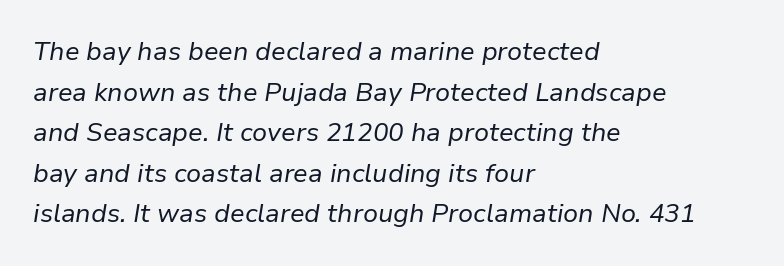
{"italic": "yes", "lean": "right", "slant_degrees": 9, "bold": "no", "underline": "no", "align": "left", "line_spacing": "normal", "line_spacing_ratio": 1.56, "letter_spacing": "normal", "letter_spacing_em": 0.0, "glyph_px": 26}
